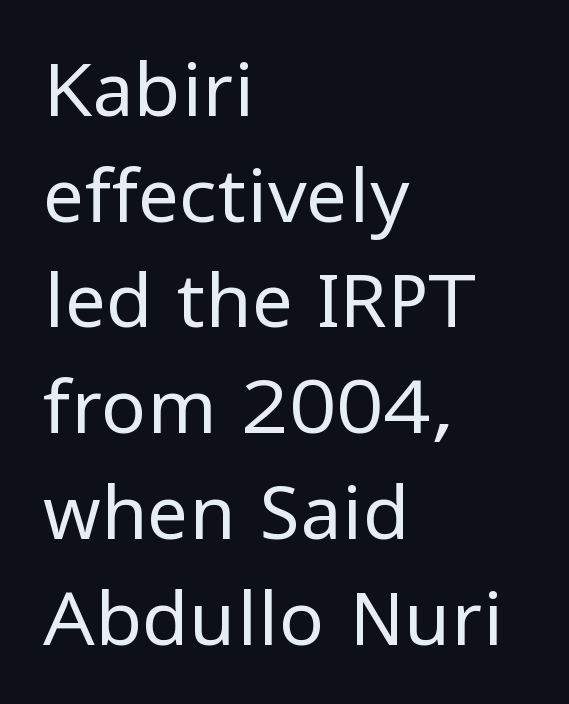
To sum up the face: it is a sans, with no serifs. The passage shown stacks its lines at a standard gap. Has an underline been added? It has not. Stroke mass is kept to a normal reading level or below. The axis of the letterforms is exactly vertical.
